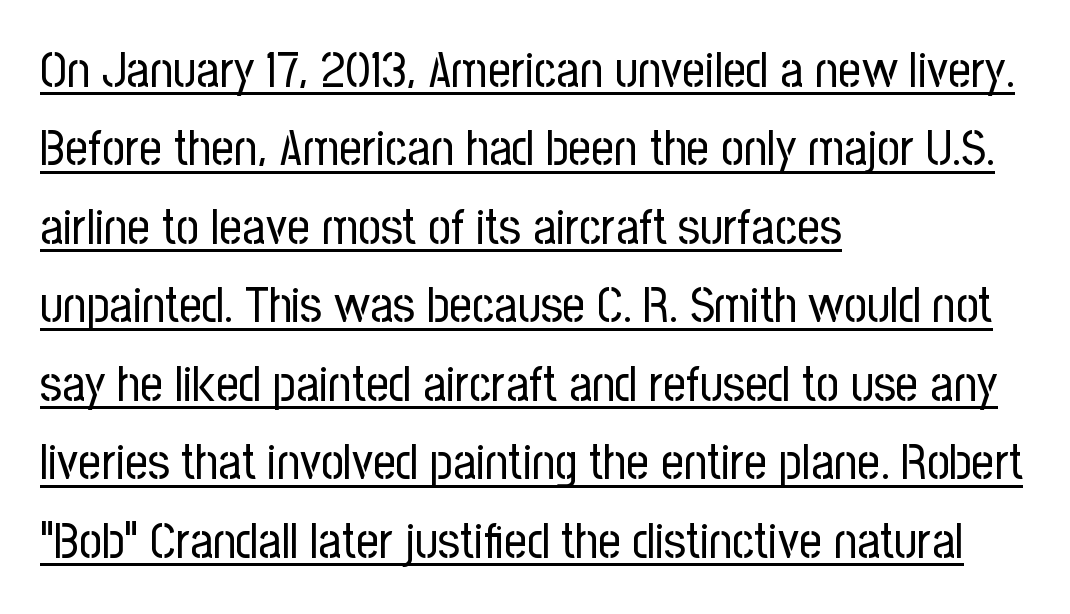
{"serif": "no", "italic": "no", "bold": "no", "weight": "regular", "width": "condensed", "stroke_contrast": "low", "x_height": "medium", "monospaced": "no", "underline": "yes", "align": "left", "line_spacing": "normal", "line_spacing_ratio": 1.57, "letter_spacing": "normal", "letter_spacing_em": 0.0, "glyph_px": 50}
